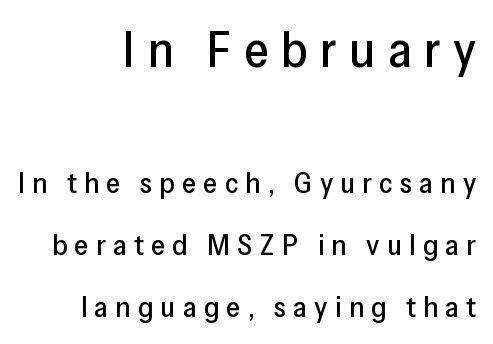
The image shows 50 px sans-serif type, upright; set right-aligned, loose line spacing (2.14x), unusually wide letter spacing (+0.25 em), not underlined; the first (top) block is 1.72x larger; low stroke contrast and a medium x-height.
